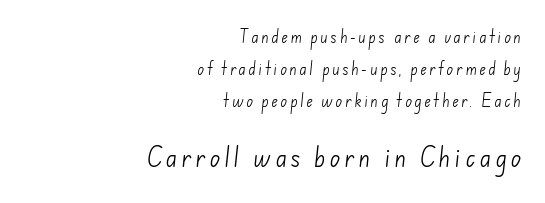
{"bold": "no", "underline": "no", "align": "right", "line_spacing": "loose", "line_spacing_ratio": 2.28, "larger_block": "second", "size_ratio": 1.57, "glyph_px": 22}
